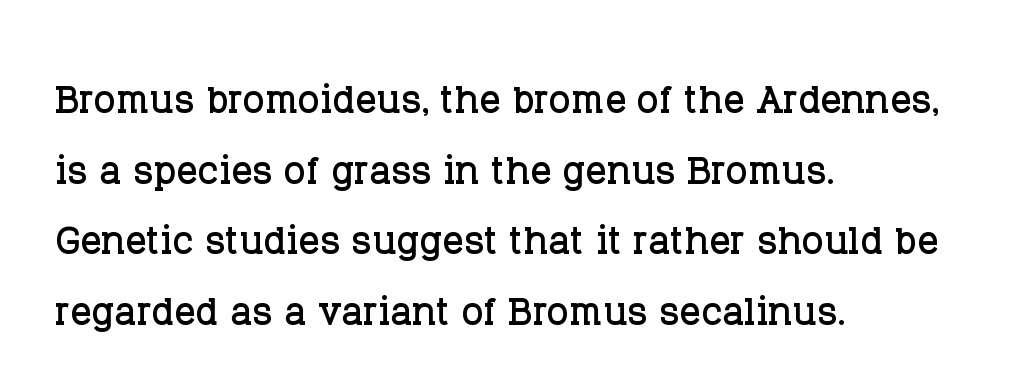
{"serif": "yes", "italic": "no", "width": "normal", "stroke_contrast": "low", "x_height": "large", "monospaced": "no", "underline": "no", "align": "left", "line_spacing": "normal", "line_spacing_ratio": 1.36, "letter_spacing": "normal", "letter_spacing_em": 0.0, "glyph_px": 52}
